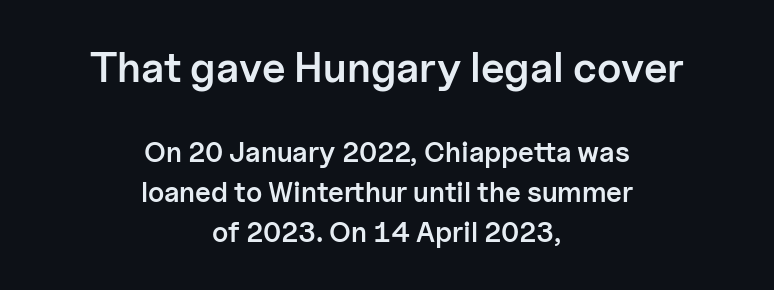
{"serif": "no", "italic": "no", "bold": "semi", "weight": "semibold", "width": "normal", "stroke_contrast": "low", "x_height": "medium", "monospaced": "no", "underline": "no", "align": "center", "line_spacing": "normal", "line_spacing_ratio": 1.42, "letter_spacing": "normal", "letter_spacing_em": 0.0, "larger_block": "first", "size_ratio": 1.5, "glyph_px": 42}
